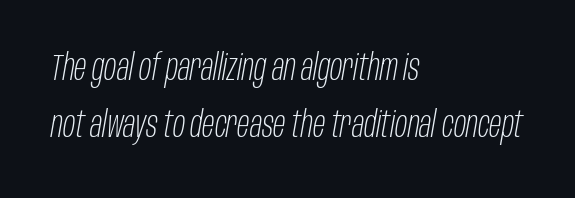
The image shows 36 px light, condensed type, italic (leaning right); set left-aligned, normal line spacing (1.59x), normal letter spacing, not underlined; low stroke contrast and a large x-height.
